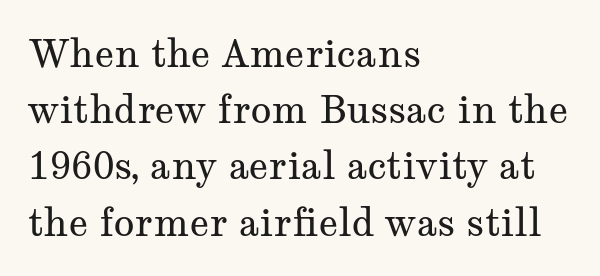
The image shows 38 px regular-weight, wide serif type, upright; set left-aligned, normal line spacing (1.48x), normal letter spacing, not underlined; medium stroke contrast and a medium x-height.
